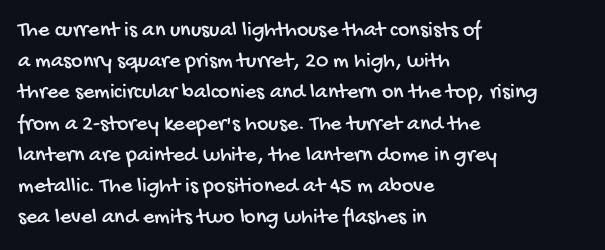
Check the space under the baseline: it is left empty. The rag falls on the right side of this text block. The passage shown has conventional tracking throughout. Each new line begins a customary step beneath the previous one.
